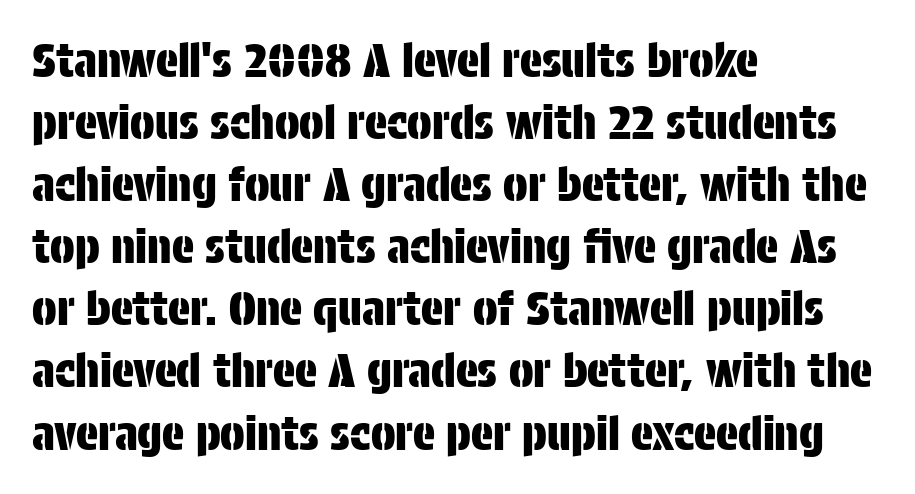
The image shows 46 px condensed sans-serif type, upright; set left-aligned, normal line spacing (1.35x), normal letter spacing, not underlined; low stroke contrast and a large x-height.
